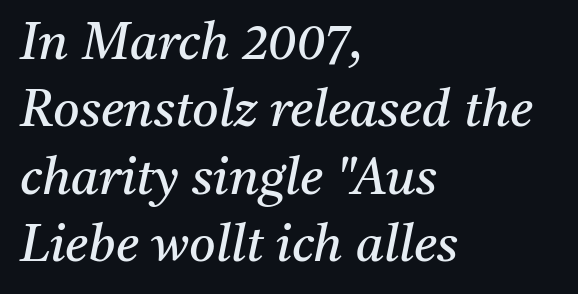
{"serif": "yes", "italic": "yes", "lean": "right", "slant_degrees": 11, "bold": "no", "weight": "regular", "width": "normal", "stroke_contrast": "medium", "x_height": "medium", "monospaced": "no", "underline": "no", "align": "left", "line_spacing": "normal", "line_spacing_ratio": 1.32, "letter_spacing": "normal", "letter_spacing_em": 0.0, "glyph_px": 51}
